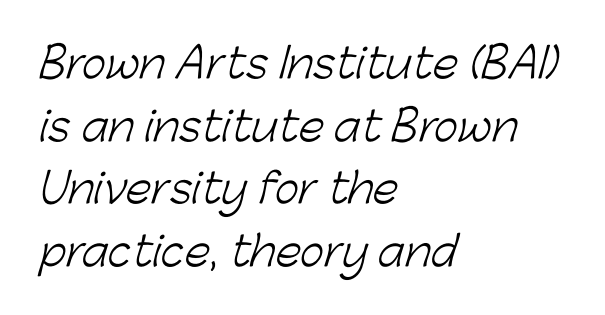
Q: Is the text bold? A: No.
Q: Is the typeface a serif or a sans-serif typeface? A: Sans-serif.
Q: Is the text underlined? A: No.
Q: How is the paragraph aligned? A: Left-aligned.
Q: Is the spacing between letters normal or unusually wide? A: Normal.
Q: Is the spacing between lines tight, normal or loose? A: Normal.
Q: Width (condensed, normal, or wide)? A: Normal.
Q: Stroke contrast? A: Low.
Q: x-height? A: Medium.
Q: Monospaced? A: No.
